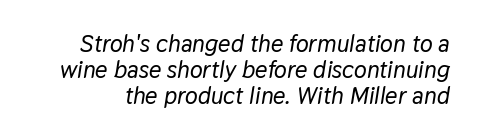
The horizontal fit of the characters is conventional and even. These lines huddle together more closely than default settings would place them. The foot of each line stays bare and open. Observe the lean: these are italic letterforms.
